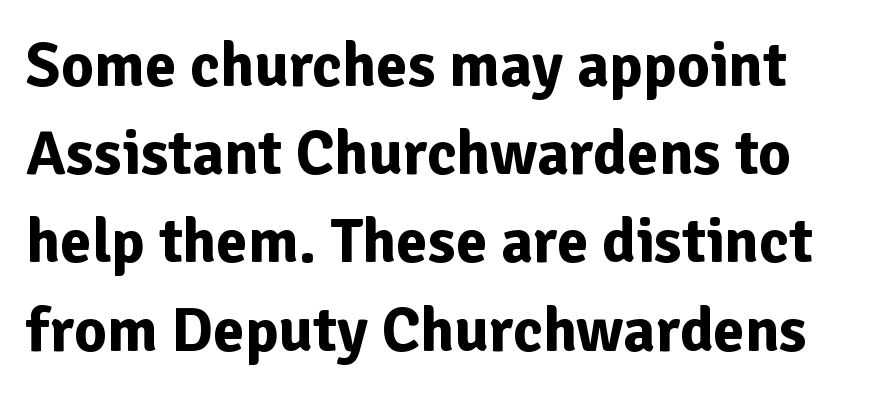
These lines sit exactly where default settings would place them. Summary of weight: heavy, a full bold. Anything drawn beneath the words? Only blank space. This sample uses plain, unmodified letter spacing. Style check: upright.
